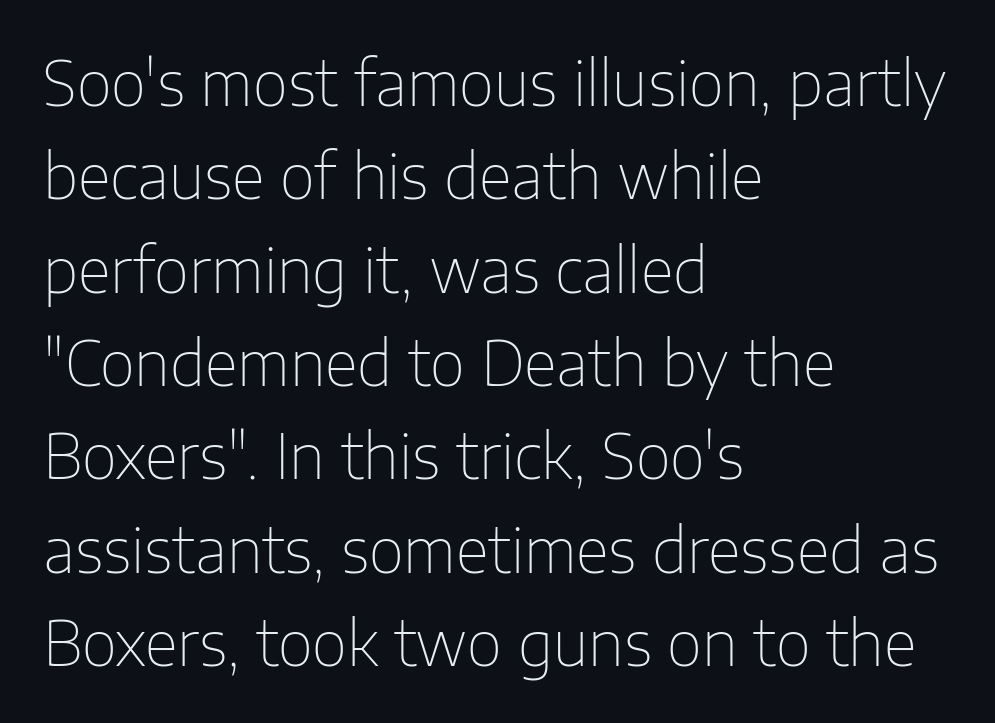
Q: Is the text bold? A: No.
Q: Is the text italic (slanted)? A: No, it is upright.
Q: Is the typeface a serif or a sans-serif typeface? A: Sans-serif.
Q: Is the text underlined? A: No.
Q: How is the paragraph aligned? A: Left-aligned.
Q: Is the spacing between letters normal or unusually wide? A: Normal.
Q: Is the spacing between lines tight, normal or loose? A: Normal.
Q: Width (condensed, normal, or wide)? A: Normal.
Q: Stroke contrast? A: Low.
Q: x-height? A: Medium.
Q: Monospaced? A: No.
